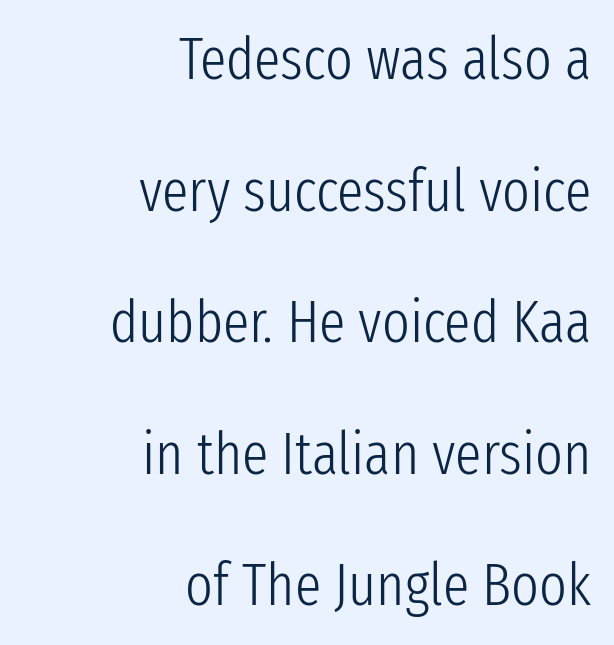
{"serif": "no", "italic": "no", "bold": "no", "weight": "light", "width": "condensed", "stroke_contrast": "low", "x_height": "medium", "monospaced": "no", "underline": "no", "align": "right", "line_spacing": "loose", "line_spacing_ratio": 2.23, "letter_spacing": "normal", "letter_spacing_em": 0.0, "glyph_px": 59}
